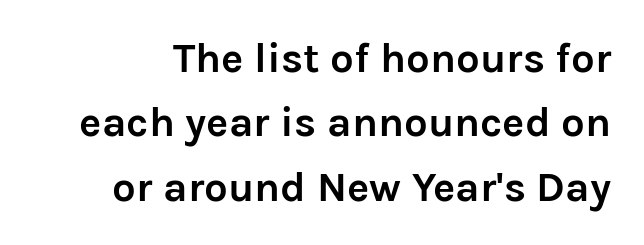
What kind of face is this? One without serifs — a sans. Proportional: the letters do not fall into vertical columns. Check the space under the baseline: it is left empty. Every stem runs plumb, perpendicular to the baseline. Pretty heavy lettering here — definitely bold.
